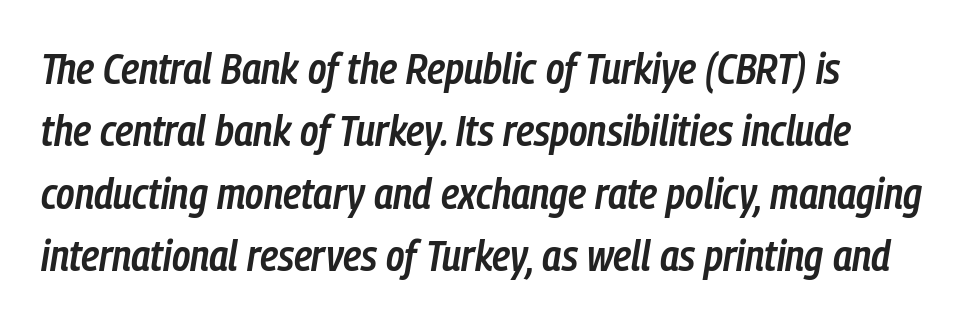
Q: Is the text bold? A: Semi-bold.
Q: Is the text italic (slanted)? A: Yes, it leans right by about 9 degrees.
Q: Is the text underlined? A: No.
Q: How is the paragraph aligned? A: Left-aligned.
Q: Is the spacing between letters normal or unusually wide? A: Normal.
Q: Is the spacing between lines tight, normal or loose? A: Normal.
Q: Width (condensed, normal, or wide)? A: Condensed.
Q: Stroke contrast? A: Low.
Q: x-height? A: Medium.
Q: Monospaced? A: No.
